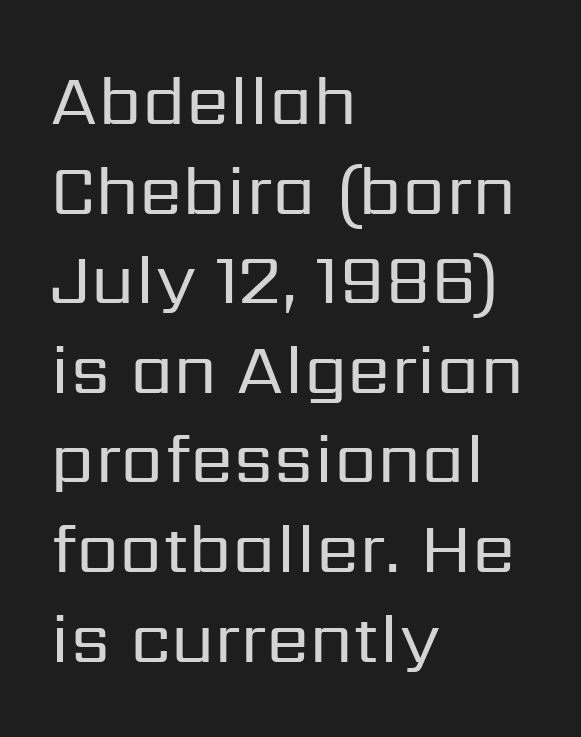
This sample has the flowing, uneven cadence of proportional lettering. In terms of letterform style, serifs are entirely absent. Compared with a typical body face, this is equally light or lighter still. The foot of each line stays bare and open. Left-aligned paragraph, ragged on the right.
